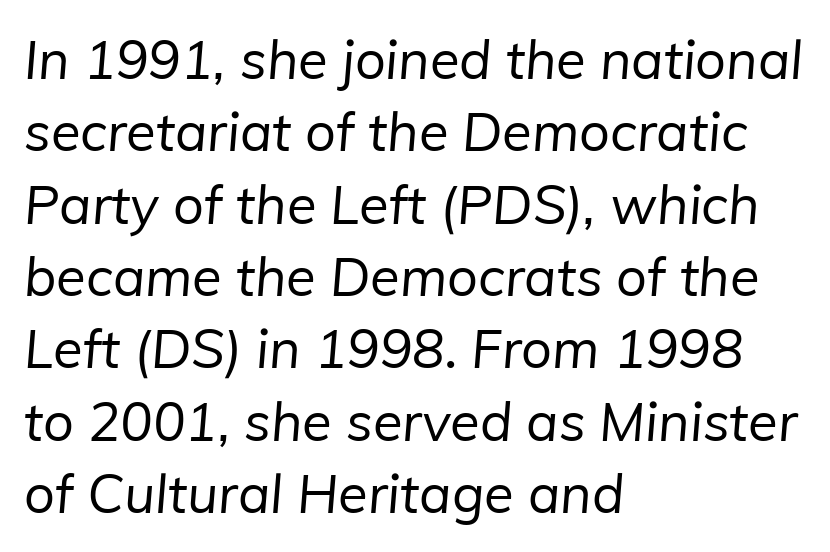
Glyph-to-glyph distance matches everyday printed text. This reads as an unemphasized weight, regular at the heaviest. A typesetter would call this proportional, since set widths differ per character. A student would call this left alignment; a typographer would say flush left, rag right.
